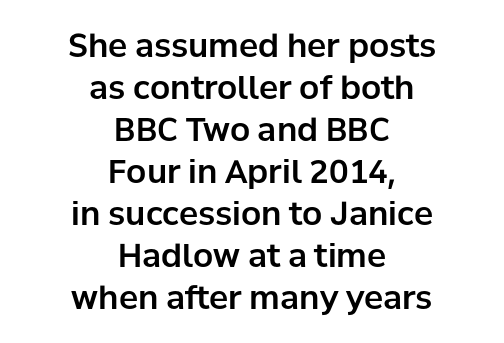
The image shows 32 px sans-serif type, upright; set centered, normal line spacing (1.31x), normal letter spacing, not underlined; low stroke contrast and a medium x-height.
